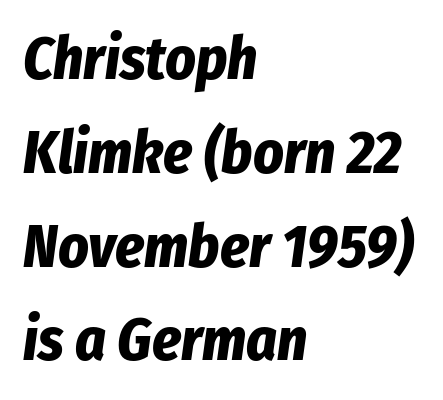
The compositor pushed each line to the left boundary. Here the designer chose a conventional face with non-uniform glyph widths. This sample uses plain, unmodified letter spacing. The zone under the glyphs is completely vacant. Characters are canted at an angle relative to the baseline's perpendicular.
